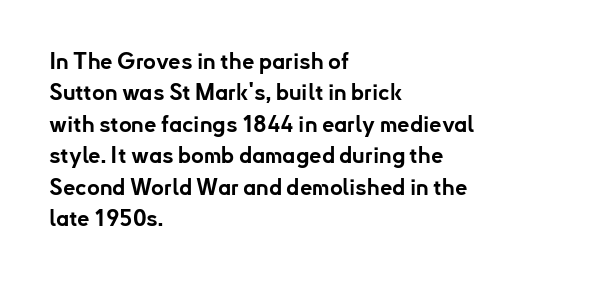
The image shows 22 px bold type, upright; set left-aligned, normal line spacing (1.43x), normal letter spacing, not underlined.
